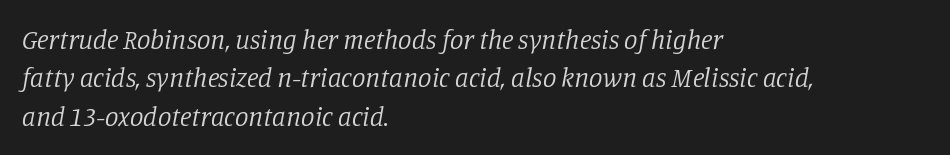
Italic: yes, the glyphs are oblique. Layout note: lines flush left. Short note: letters normally spaced. Words float on clear page, feet unadorned.
